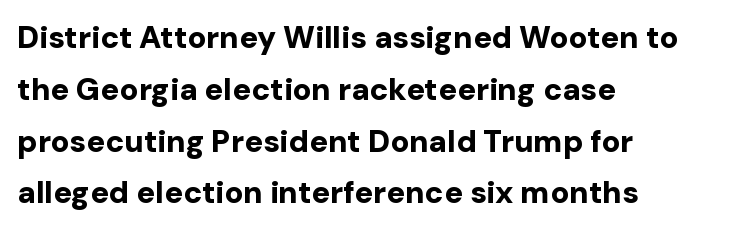
A bare baseline throughout the passage. This sample uses a sans-serif face. Tracking here is standard; glyphs follow each other at the usual distance. This sample has the flowing, uneven cadence of proportional lettering. What weight is shown? A full bold with thick strokes. Is there much room between lines? A standard amount, neither cramped nor airy.
